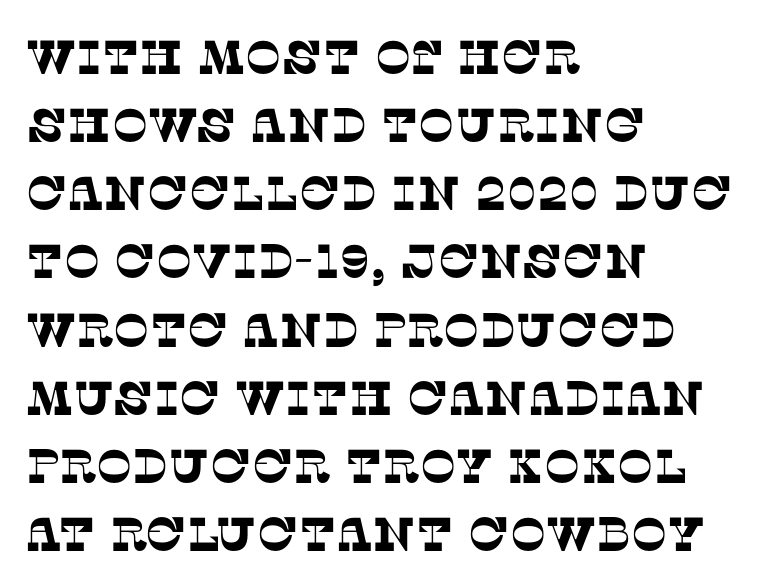
{"serif": "yes", "width": "normal", "stroke_contrast": "low", "x_height": "large", "monospaced": "no", "underline": "no", "align": "left", "line_spacing": "normal", "line_spacing_ratio": 1.42, "letter_spacing": "normal", "letter_spacing_em": 0.0, "glyph_px": 48}
